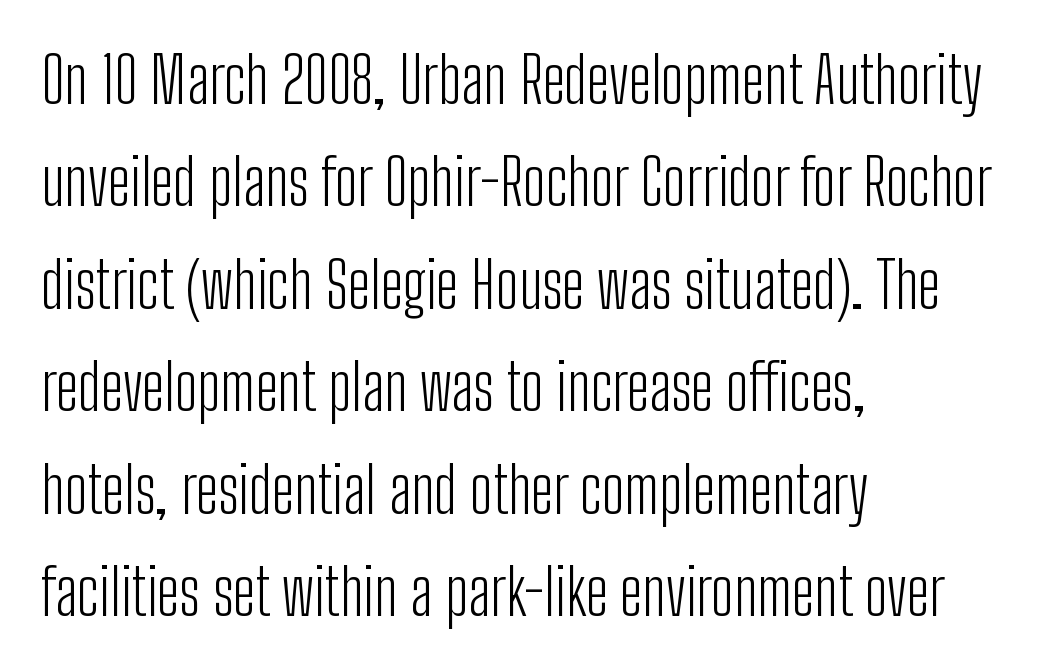
Regarding leading, the lines here are spaced in the standard way. Is this a heavy cut? Hardly; it is regular or lighter. You could not count columns in this text — the font is proportionally spaced. Characters remain perfectly vertical along every line. A typesetter would call this zero additional tracking.
